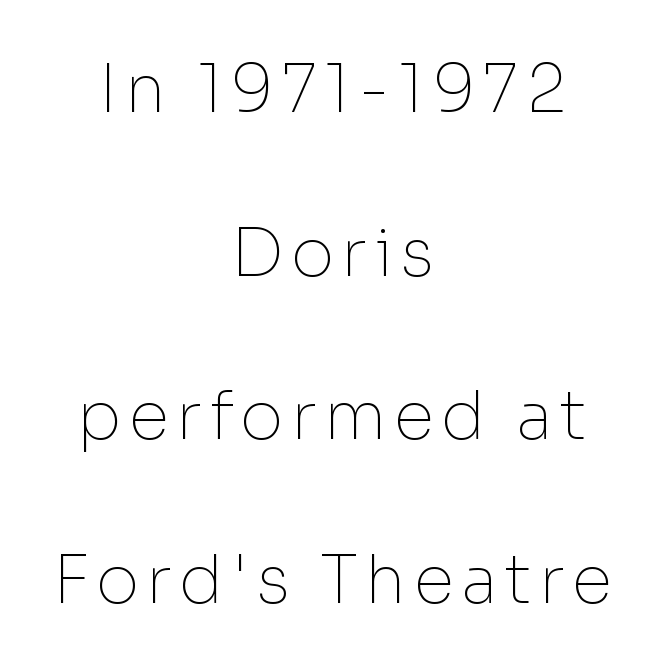
{"serif": "no", "italic": "no", "bold": "no", "weight": "thin", "width": "normal", "stroke_contrast": "low", "x_height": "medium", "monospaced": "no", "underline": "no", "align": "center", "line_spacing": "loose", "line_spacing_ratio": 2.48, "glyph_px": 66}
